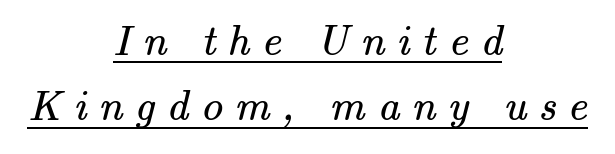
Q: Is the text bold? A: No.
Q: Is the typeface a serif or a sans-serif typeface? A: Serif.
Q: Is the text underlined? A: Yes.
Q: How is the paragraph aligned? A: Centered.
Q: Is the spacing between letters normal or unusually wide? A: Unusually wide.
Q: Is the spacing between lines tight, normal or loose? A: Normal.
Q: Width (condensed, normal, or wide)? A: Normal.
Q: Stroke contrast? A: Medium.
Q: x-height? A: Small.
Q: Monospaced? A: No.
